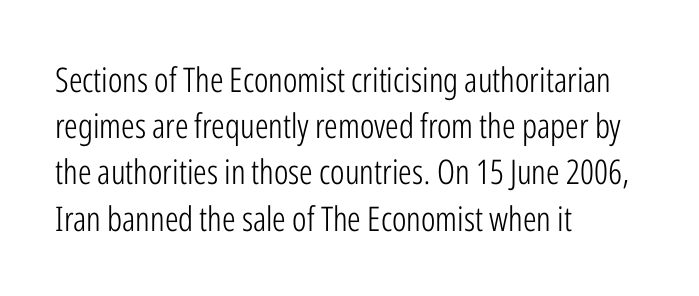
The image shows 34 px light, condensed sans-serif type, upright; set left-aligned, normal line spacing (1.36x), normal letter spacing, not underlined; low stroke contrast and a medium x-height.
